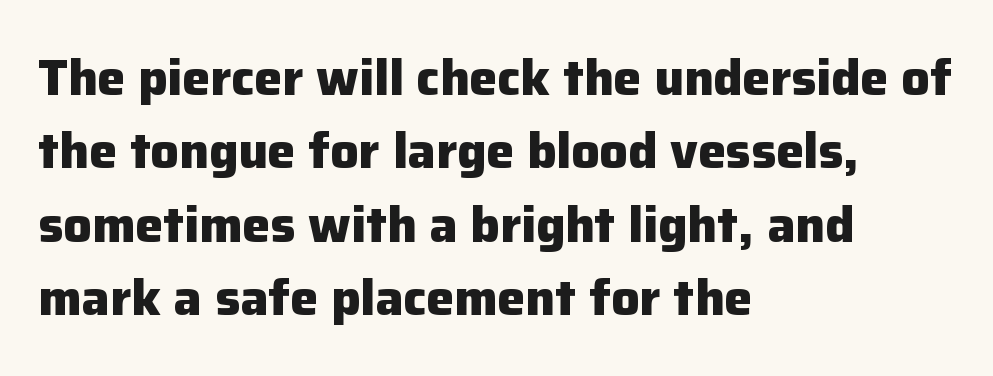
{"serif": "no", "italic": "no", "bold": "yes", "weight": "heavy", "width": "normal", "stroke_contrast": "low", "x_height": "medium", "monospaced": "no", "underline": "no", "align": "left", "line_spacing": "normal", "line_spacing_ratio": 1.47, "letter_spacing": "normal", "letter_spacing_em": 0.0, "glyph_px": 50}
